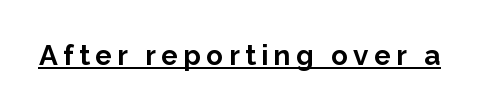
These lines carry a lot of weight — the face is fully bold. Note the varied advance widths — an 'i' is clearly narrower than an 'm'. The font's upright variant was chosen for this text. This rendering employs a face without finishing strokes, i.e., a sans-serif.
